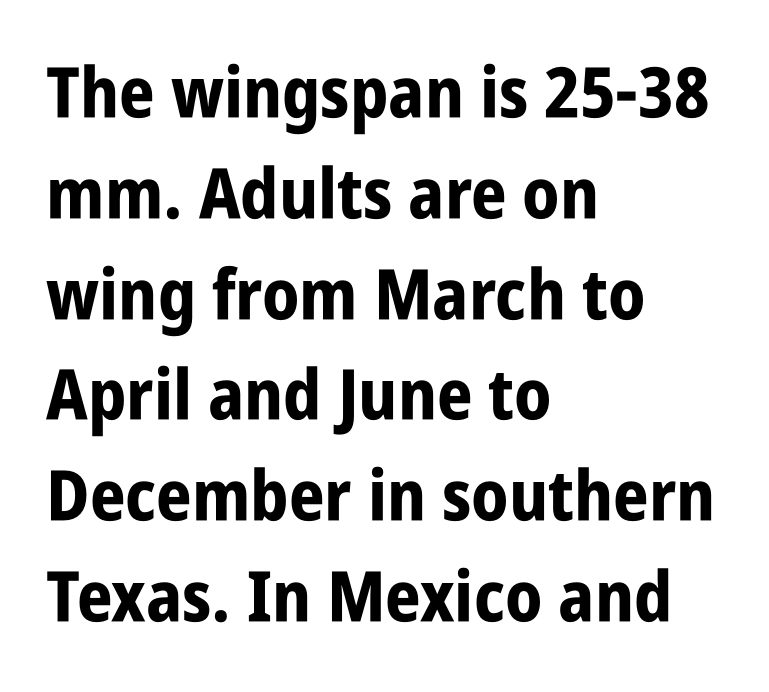
The image shows 70 px bold, condensed sans-serif type, upright; set left-aligned, normal line spacing (1.44x), normal letter spacing, not underlined; low stroke contrast and a large x-height.
